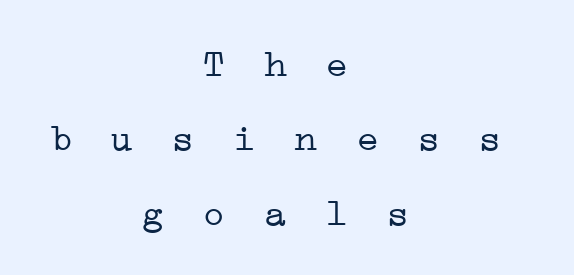
Q: Is the text bold? A: No.
Q: Is the typeface a serif or a sans-serif typeface? A: Serif.
Q: Is the text underlined? A: No.
Q: How is the paragraph aligned? A: Centered.
Q: Is the spacing between letters normal or unusually wide? A: Unusually wide.
Q: Is the spacing between lines tight, normal or loose? A: Loose.
Q: Width (condensed, normal, or wide)? A: Wide.
Q: Stroke contrast? A: Low.
Q: x-height? A: Medium.
Q: Monospaced? A: Yes.
